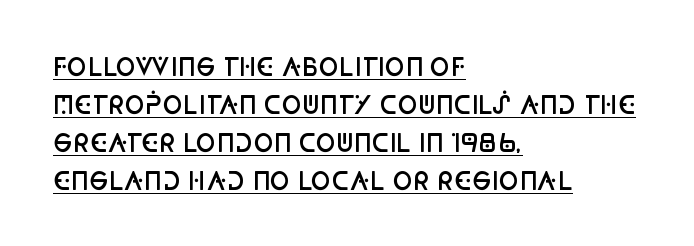
The image shows 24 px text type, upright; set left-aligned, normal line spacing (1.59x), normal letter spacing, underlined.
